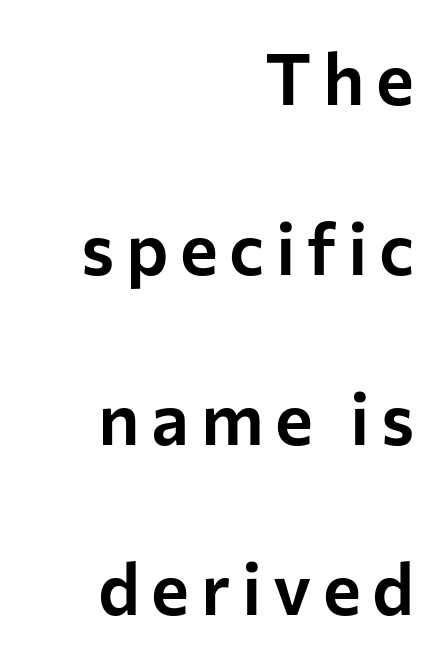
Grotesque or geometric, the face here clearly has no serifs. Quick note: interline space is abundant. A bare baseline throughout the passage. Looks like regular typesetting: each glyph gets only the width it needs. Ascenders rise straight up at ninety degrees.
